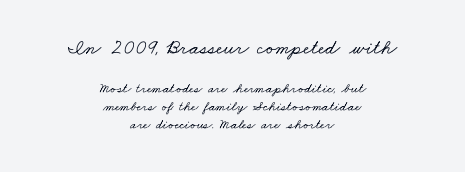
{"underline": "no", "align": "center", "line_spacing": "normal", "line_spacing_ratio": 1.26, "letter_spacing": "normal", "letter_spacing_em": 0.0, "larger_block": "first", "size_ratio": 1.5, "glyph_px": 21}
